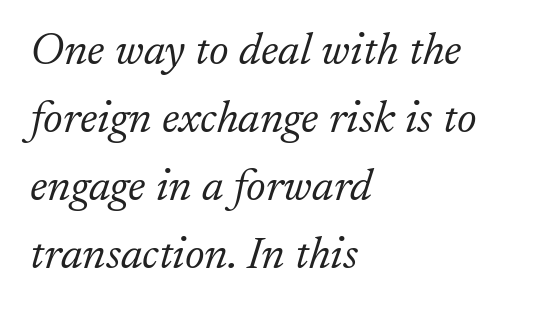
Q: Is the text bold? A: No.
Q: Is the text italic (slanted)? A: Yes, it leans right by about 17 degrees.
Q: Is the typeface a serif or a sans-serif typeface? A: Serif.
Q: Is the text underlined? A: No.
Q: How is the paragraph aligned? A: Left-aligned.
Q: Is the spacing between letters normal or unusually wide? A: Normal.
Q: Is the spacing between lines tight, normal or loose? A: Normal.
Q: Width (condensed, normal, or wide)? A: Normal.
Q: Stroke contrast? A: Low.
Q: x-height? A: Small.
Q: Monospaced? A: No.
